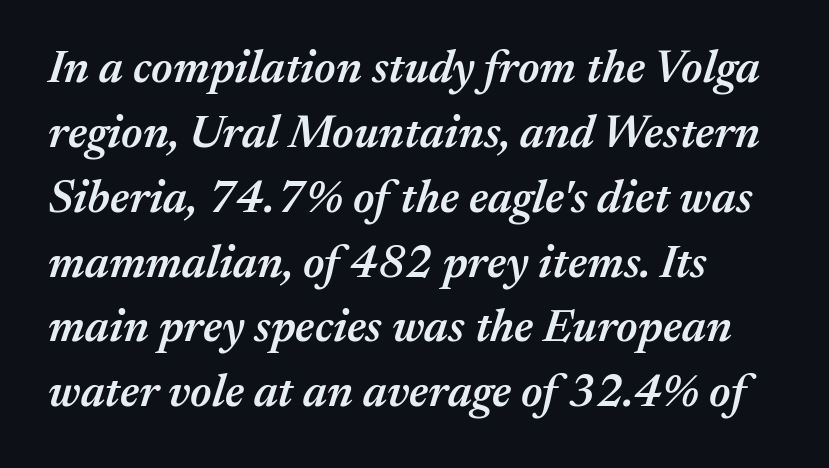
Q: Is the text bold? A: Semi-bold.
Q: Is the text italic (slanted)? A: Yes, it leans right by about 17 degrees.
Q: Is the text underlined? A: No.
Q: How is the paragraph aligned? A: Left-aligned.
Q: Is the spacing between letters normal or unusually wide? A: Normal.
Q: Is the spacing between lines tight, normal or loose? A: Normal.
Q: Width (condensed, normal, or wide)? A: Normal.
Q: Stroke contrast? A: Medium.
Q: x-height? A: Medium.
Q: Monospaced? A: No.
